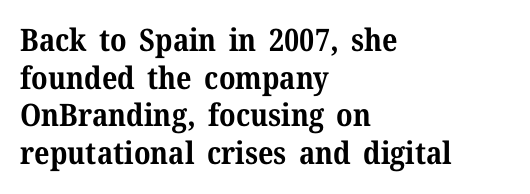
The rendering uses natural spacing where letterforms have individual widths. It's the straight-up-and-down kind of type. Does the type have serifs? Yes, each stem ends in a small foot. The letters sit at their default tracking, neither squeezed nor spread. Anything drawn beneath the words? Only blank space.
